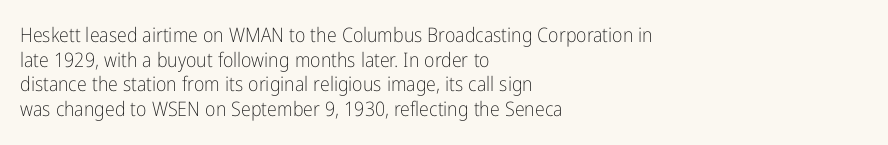
Casual observation: everything's shoved over to the left. This is not heavy type; no bold has been used. Italic? Not at all — the glyphs are vertical. The space beneath each line is pristine and unruled. No extra tracking has been applied to these lines.
